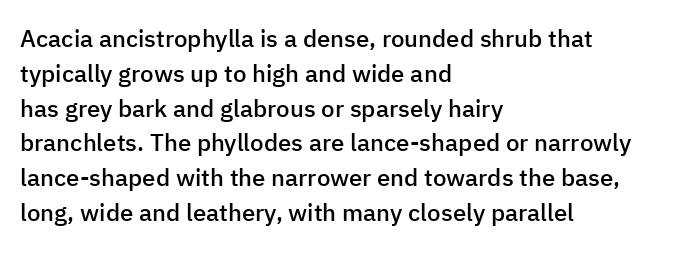
{"italic": "no", "bold": "semi", "underline": "no", "align": "left", "line_spacing": "normal", "line_spacing_ratio": 1.45, "letter_spacing": "normal", "letter_spacing_em": 0.0, "glyph_px": 24}
